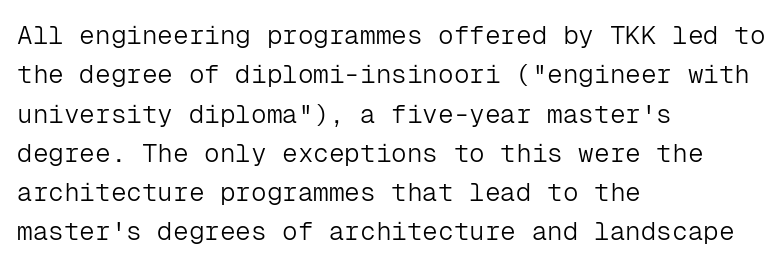
Q: Is the text bold? A: No.
Q: Is the text italic (slanted)? A: No, it is upright.
Q: Is the text underlined? A: No.
Q: How is the paragraph aligned? A: Left-aligned.
Q: Is the spacing between letters normal or unusually wide? A: Normal.
Q: Is the spacing between lines tight, normal or loose? A: Normal.
